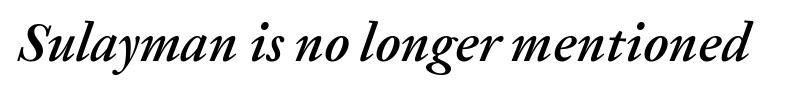
{"italic": "yes", "lean": "right", "slant_degrees": 20, "width": "normal", "stroke_contrast": "medium", "x_height": "medium", "monospaced": "no", "underline": "no", "letter_spacing": "normal", "letter_spacing_em": 0.0, "glyph_px": 55}
